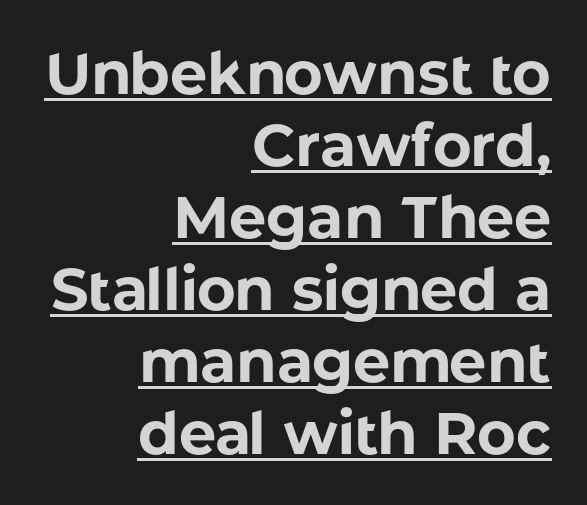
What kind of face is this? One without serifs — a sans. The specimen includes a rule beneath the text block's lines. Notice how the passage keeps a crisp vertical edge on the right only. The face used here has the dense, thick strokes of a bold.
